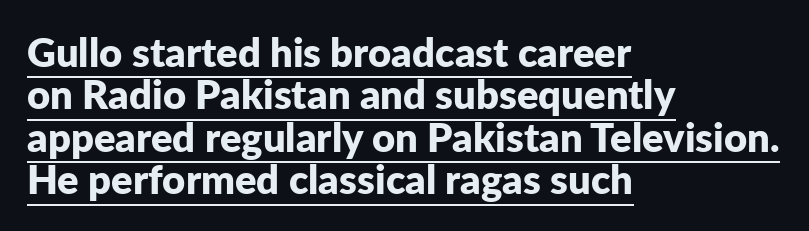
Q: Is the text bold? A: Yes.
Q: Is the text italic (slanted)? A: No, it is upright.
Q: Is the typeface a serif or a sans-serif typeface? A: Sans-serif.
Q: Is the text underlined? A: Yes.
Q: How is the paragraph aligned? A: Left-aligned.
Q: Is the spacing between letters normal or unusually wide? A: Normal.
Q: Is the spacing between lines tight, normal or loose? A: Tight.
Q: Width (condensed, normal, or wide)? A: Normal.
Q: Stroke contrast? A: Low.
Q: x-height? A: Medium.
Q: Monospaced? A: No.
